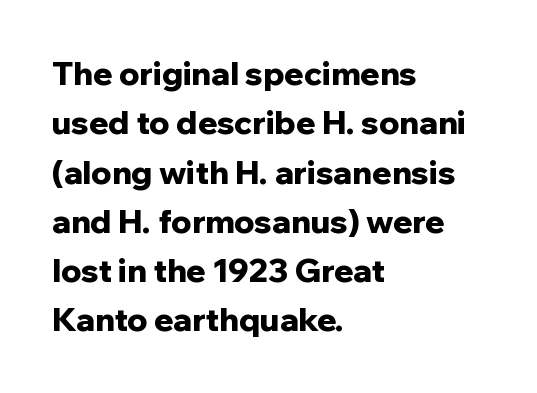
The baseline area is clear. The passage shown is typed in a proportional face where columns would drift. Italic: no, the glyphs are upright roman. These words are printed bold, with thick strokes throughout. This sample keeps an unexceptional amount of space between lines.
